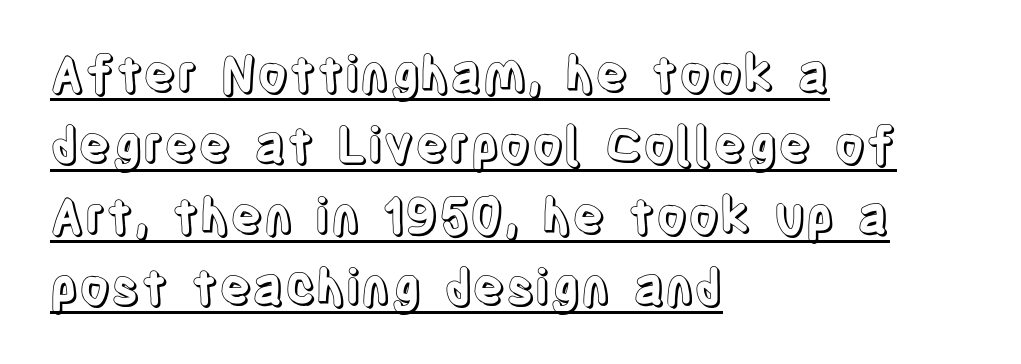
The image shows 49 px condensed type, upright; set left-aligned, normal line spacing (1.45x), normal letter spacing, underlined; a large x-height.
